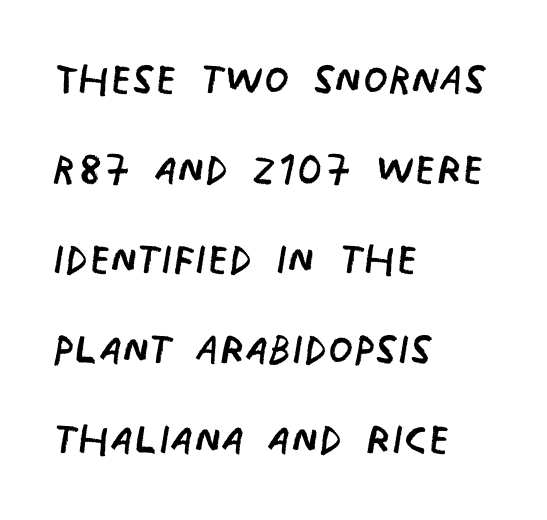
Q: Is the text bold? A: No.
Q: Is the typeface a serif or a sans-serif typeface? A: Sans-serif.
Q: Is the text underlined? A: No.
Q: How is the paragraph aligned? A: Left-aligned.
Q: Is the spacing between letters normal or unusually wide? A: Normal.
Q: Is the spacing between lines tight, normal or loose? A: Normal.
Q: Width (condensed, normal, or wide)? A: Condensed.
Q: Stroke contrast? A: Low.
Q: x-height? A: Large.
Q: Monospaced? A: No.
